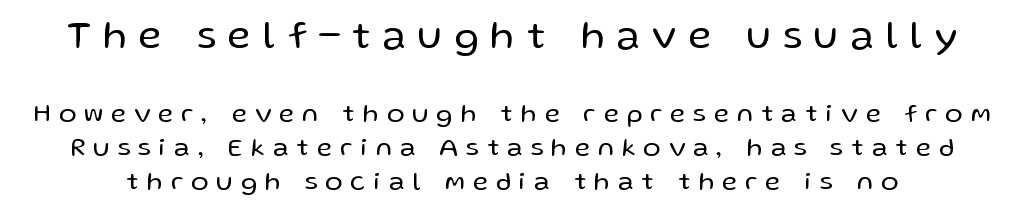
Is this a fixed-width face? No — the glyphs have proportional, varying widths. Someone cranked the tracking dial way up on this one. A typesetter would label this face a sans. This sample keeps an unexceptional amount of space between lines. The lettering holds an erect, upright posture throughout. Which chunk is bigger? The first one — the top block dwarfs the bottom.
